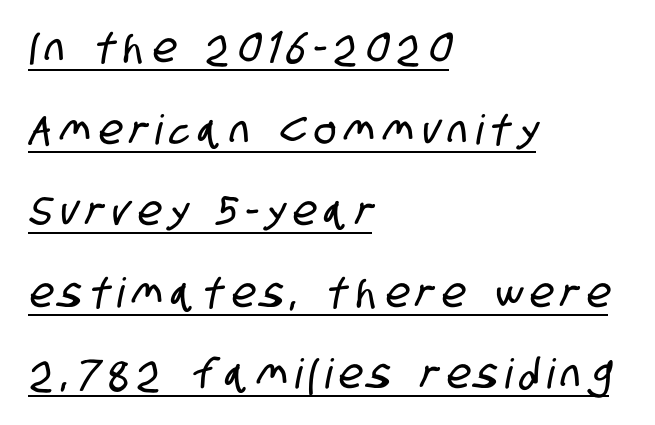
{"serif": "no", "width": "condensed", "stroke_contrast": "low", "x_height": "large", "monospaced": "no", "underline": "yes", "align": "left", "line_spacing": "loose", "line_spacing_ratio": 1.99, "letter_spacing": "wide", "letter_spacing_em": 0.21, "glyph_px": 41}
